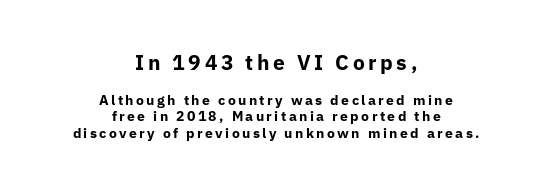
{"italic": "no", "bold": "yes", "underline": "no", "align": "center", "line_spacing_ratio": 1.19, "larger_block": "first", "size_ratio": 1.5, "glyph_px": 21}
